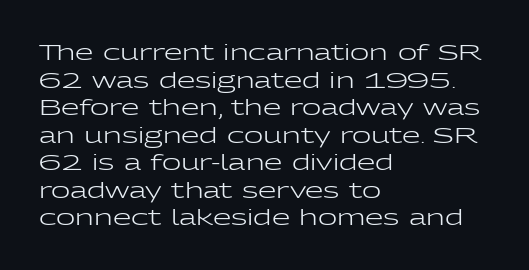
{"italic": "no", "bold": "no", "underline": "no", "align": "left", "line_spacing": "normal", "line_spacing_ratio": 1.31, "letter_spacing": "normal", "letter_spacing_em": 0.0, "glyph_px": 21}
